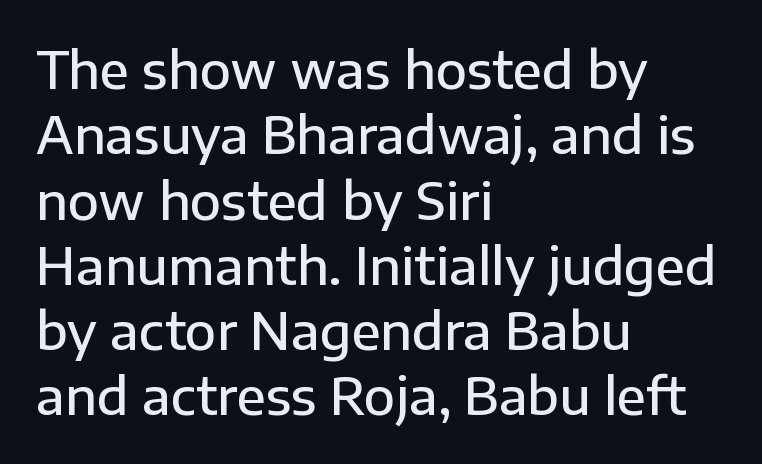
{"serif": "no", "italic": "no", "bold": "semi", "weight": "semibold", "width": "normal", "stroke_contrast": "low", "x_height": "medium", "monospaced": "no", "underline": "no", "align": "left", "line_spacing": "normal", "line_spacing_ratio": 1.28, "letter_spacing": "normal", "letter_spacing_em": 0.0, "glyph_px": 51}
